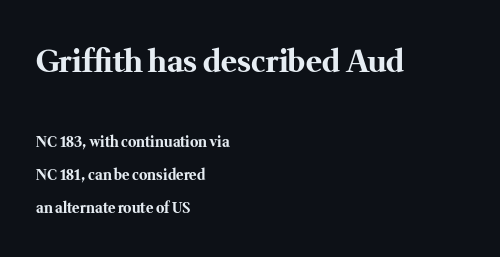
Q: Is the text bold? A: Yes.
Q: Is the text italic (slanted)? A: No, it is upright.
Q: Is the typeface a serif or a sans-serif typeface? A: Serif.
Q: Is the text underlined? A: No.
Q: How is the paragraph aligned? A: Left-aligned.
Q: Is the spacing between letters normal or unusually wide? A: Normal.
Q: Is the spacing between lines tight, normal or loose? A: Loose.
Q: Which block of text is set in a larger size, the first (top) or the second (bottom)? A: The first (top) one.
Q: Width (condensed, normal, or wide)? A: Normal.
Q: Stroke contrast? A: Medium.
Q: x-height? A: Medium.
Q: Monospaced? A: No.
